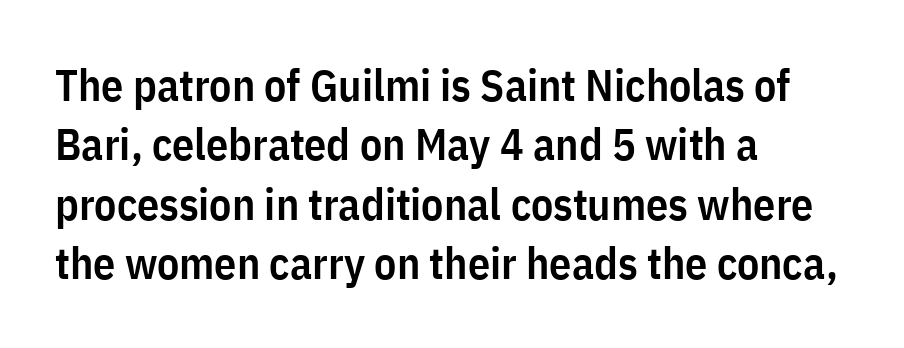
{"serif": "no", "italic": "no", "bold": "semi", "weight": "semibold", "width": "condensed", "stroke_contrast": "low", "x_height": "medium", "monospaced": "no", "underline": "no", "align": "left", "line_spacing": "normal", "line_spacing_ratio": 1.35, "letter_spacing": "normal", "letter_spacing_em": 0.0, "glyph_px": 44}
